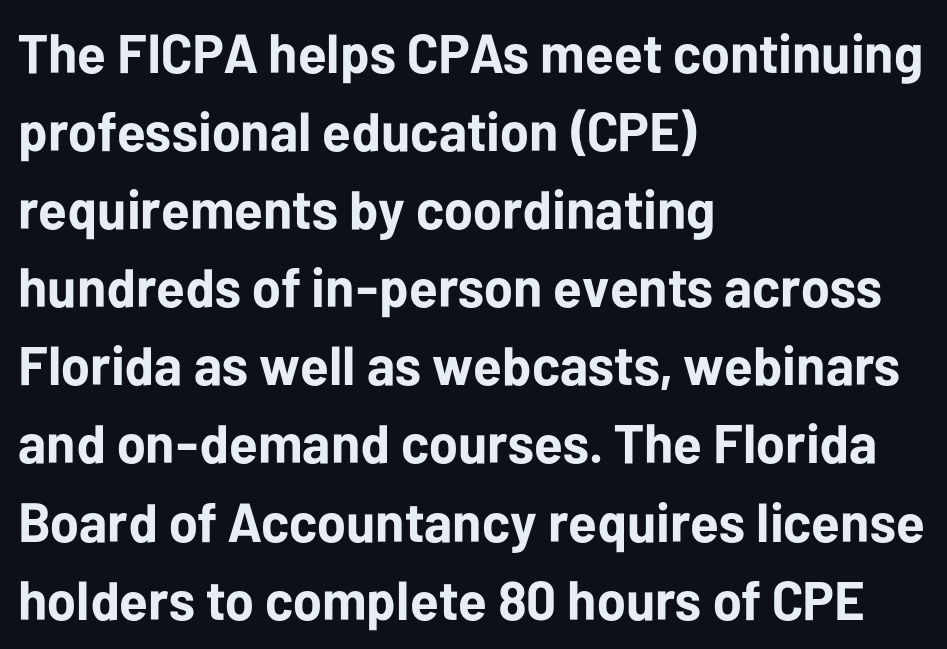
Each letter's strokes conclude bluntly, with no projecting serifs. Unmarked baselines from the first word to the last. Vertically, the passage feels balanced, rows spaced as you'd expect. In terms of letterspacing, this is plain default setting. Compared with a centered layout, this one pins lines to the left instead. The passage shown is typed in a proportional face where columns would drift.
